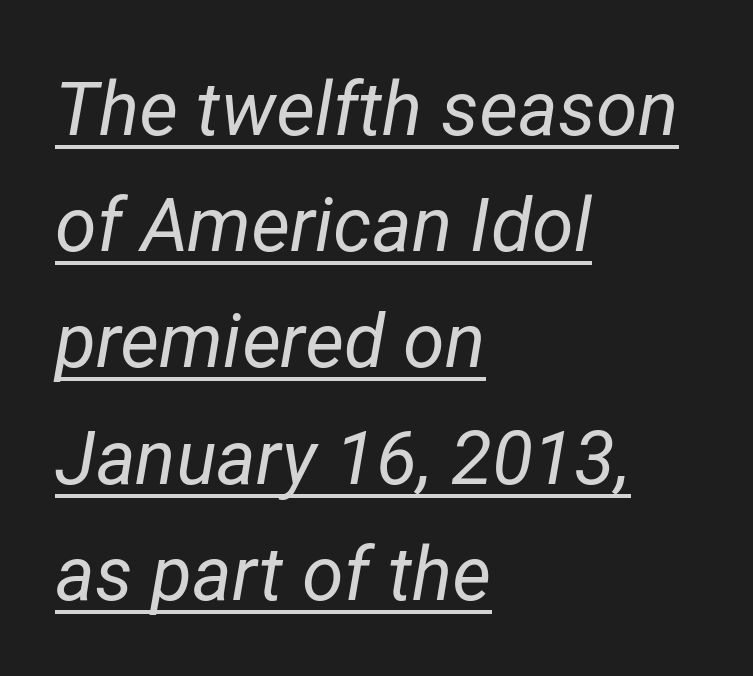
Q: Is the text bold? A: No.
Q: Is the text italic (slanted)? A: Yes, it leans right by about 12 degrees.
Q: Is the text underlined? A: Yes.
Q: How is the paragraph aligned? A: Left-aligned.
Q: Is the spacing between letters normal or unusually wide? A: Normal.
Q: Is the spacing between lines tight, normal or loose? A: Normal.
Q: Width (condensed, normal, or wide)? A: Normal.
Q: Stroke contrast? A: Low.
Q: x-height? A: Medium.
Q: Monospaced? A: No.
